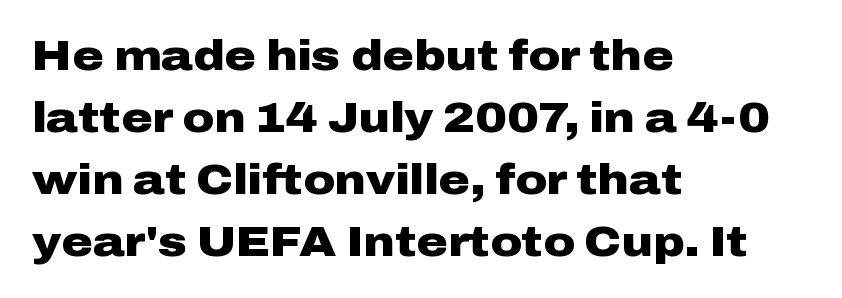
A student would call this left alignment; a typographer would say flush left, rag right. These lines are rendered in a variable-pitch font. The strip under each line holds only bare page. The space between consecutive lines is moderate.
